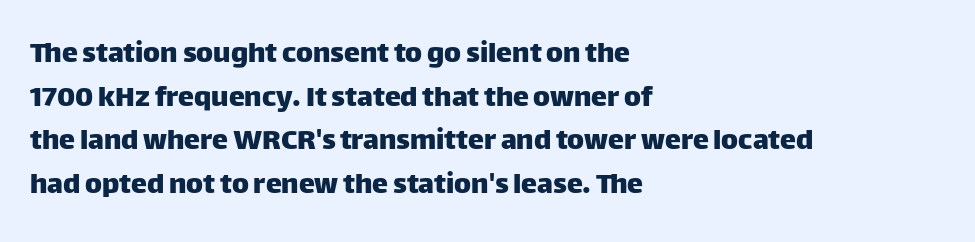
{"serif": "no", "italic": "no", "width": "normal", "stroke_contrast": "low", "x_height": "large", "monospaced": "no", "underline": "no", "align": "left", "line_spacing": "normal", "line_spacing_ratio": 1.36, "letter_spacing": "normal", "letter_spacing_em": 0.0, "glyph_px": 32}
